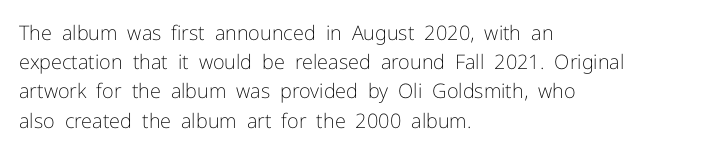
{"italic": "no", "bold": "no", "underline": "no", "align": "left", "line_spacing": "normal", "line_spacing_ratio": 1.46, "letter_spacing": "normal", "letter_spacing_em": 0.0, "glyph_px": 20}
